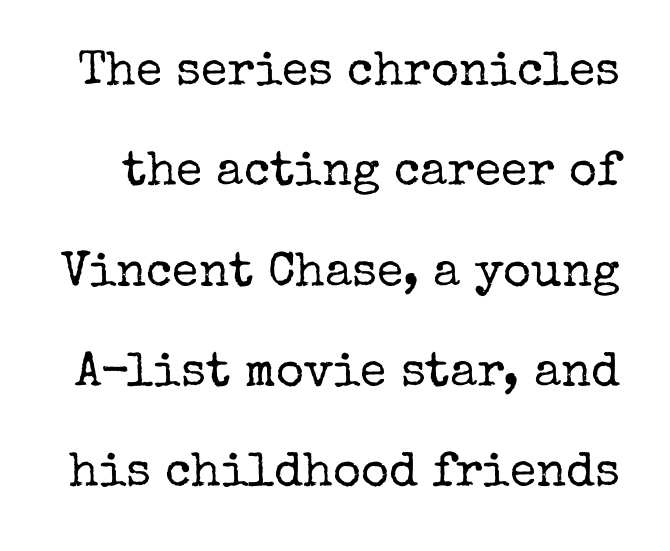
This rendering leaves character spacing at its baseline value. Italic: no, the glyphs are upright roman. Lines of text with bare space underneath. The typeface has the unassuming heft of standard copy or less. Rows of type keep a wide berth in the vertical direction.
